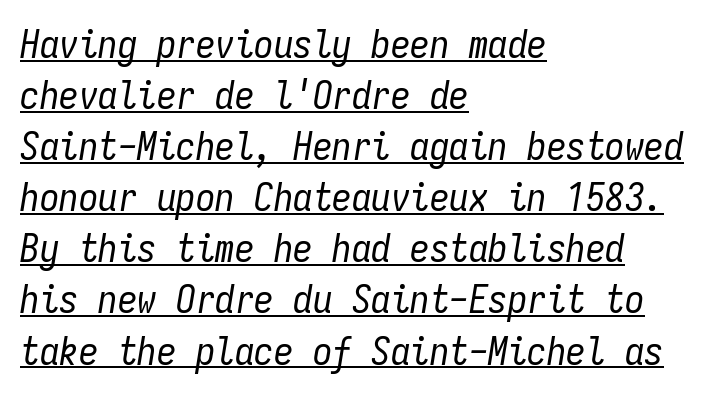
{"italic": "yes", "lean": "right", "slant_degrees": 9, "bold": "no", "weight": "regular", "width": "condensed", "stroke_contrast": "low", "x_height": "medium", "monospaced": "yes", "underline": "yes", "align": "left", "line_spacing": "normal", "line_spacing_ratio": 1.31, "letter_spacing": "normal", "letter_spacing_em": 0.0, "glyph_px": 39}
